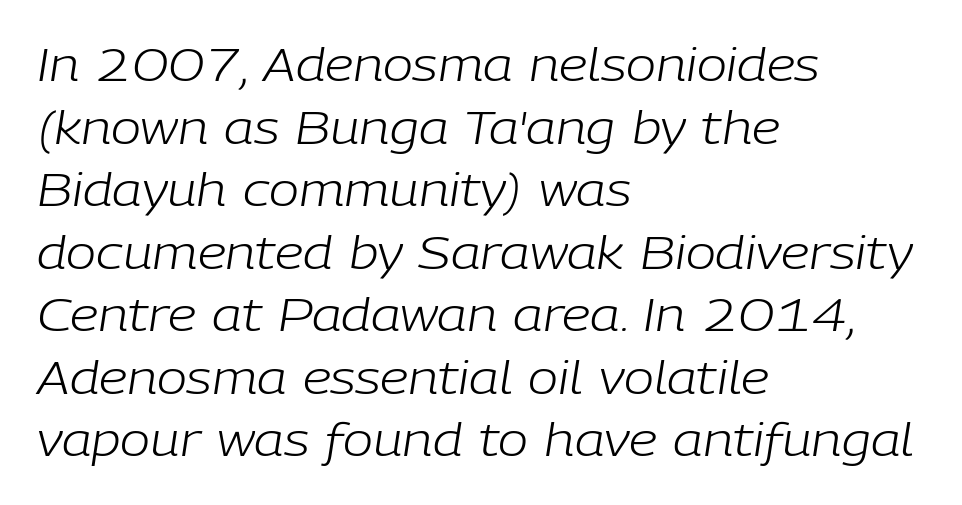
Q: Is the text bold? A: No.
Q: Is the text italic (slanted)? A: Yes, it leans right by about 9 degrees.
Q: Is the text underlined? A: No.
Q: How is the paragraph aligned? A: Left-aligned.
Q: Is the spacing between letters normal or unusually wide? A: Normal.
Q: Is the spacing between lines tight, normal or loose? A: Normal.
Q: Width (condensed, normal, or wide)? A: Normal.
Q: Stroke contrast? A: Low.
Q: x-height? A: Medium.
Q: Monospaced? A: No.
